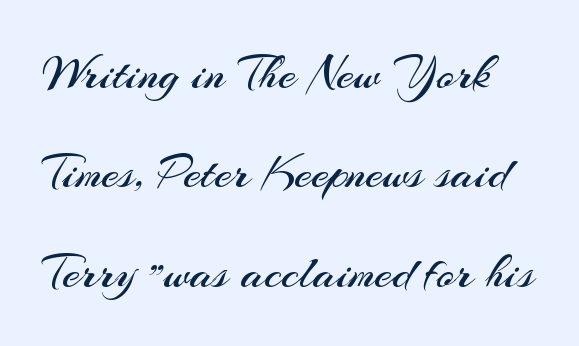
The image shows 49 px regular-weight sans-serif type; set loose line spacing (2.03x), normal letter spacing, not underlined; medium stroke contrast and a small x-height.
